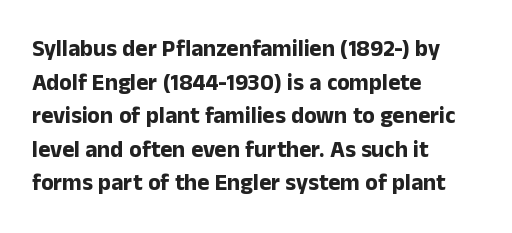
{"italic": "no", "bold": "yes", "underline": "no", "align": "left", "line_spacing": "normal", "line_spacing_ratio": 1.46, "letter_spacing": "normal", "letter_spacing_em": 0.0, "glyph_px": 23}
